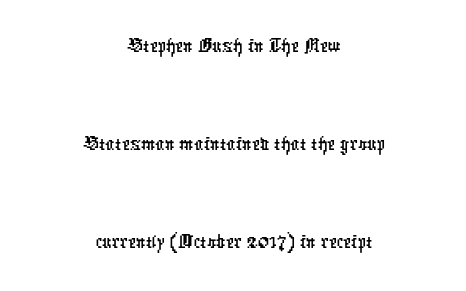
Regarding serifs, this sample does without them. These lines stack symmetrically, like a column narrowing and widening about its center. Glance below the letters and you will spot only blank space. Think of a printed novel: that variable character pitch is what you see here. Standard letterfit; no display-style spreading of the glyphs. Compared with typical paragraphs, the rows here are farther apart.
